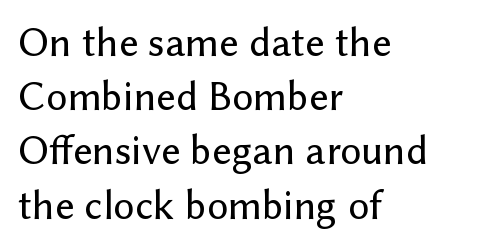
Q: Is the text italic (slanted)? A: No, it is upright.
Q: Is the typeface a serif or a sans-serif typeface? A: Sans-serif.
Q: Is the text underlined? A: No.
Q: How is the paragraph aligned? A: Left-aligned.
Q: Is the spacing between letters normal or unusually wide? A: Normal.
Q: Is the spacing between lines tight, normal or loose? A: Normal.
Q: Width (condensed, normal, or wide)? A: Normal.
Q: Stroke contrast? A: Low.
Q: x-height? A: Medium.
Q: Monospaced? A: No.
